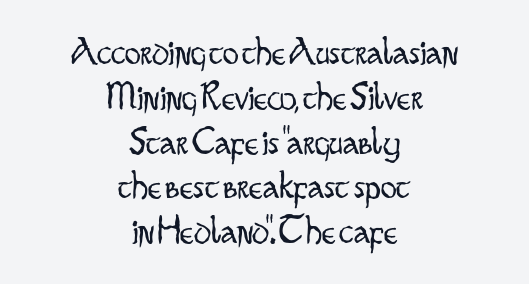
The font is comparable to plain body text, perhaps lighter. Every stem runs plumb, perpendicular to the baseline. The passage shown stacks its lines with hardly any gap. Caption: standard tracking, unaltered. Underlining? Definitely not there.
